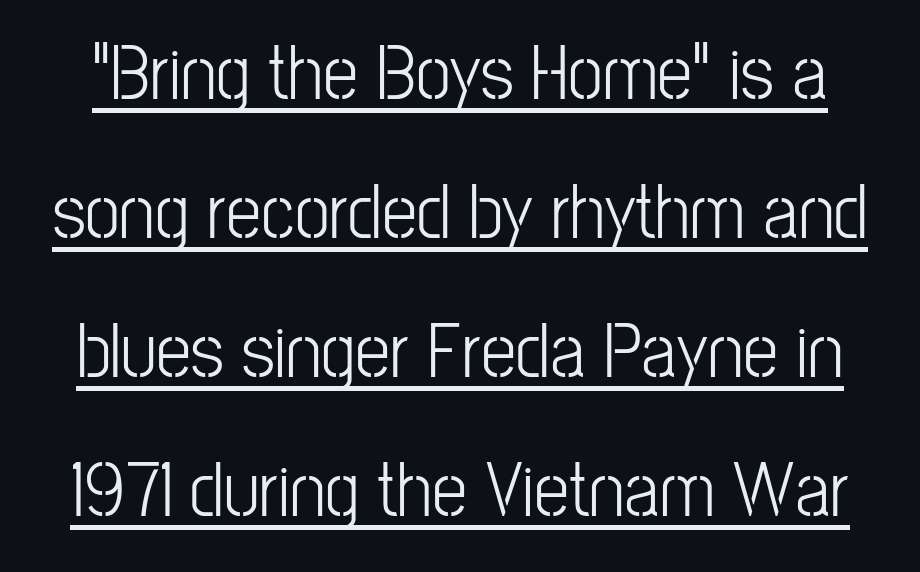
The specimen reads as upright at a glance. The weight tops out at a normal text grade. This sample uses a sans-serif face. In designer terms, the underline attribute is active on this setting.
